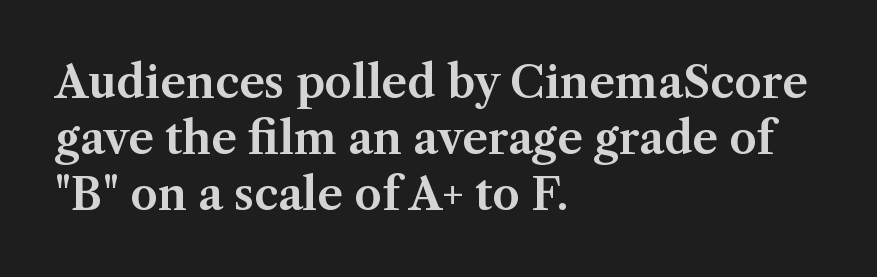
In terms of posture, this sample is upright. The paragraph has a hard left edge and a soft right edge. Descenders hang freely into open space. Honestly, the row spacing looks completely unremarkable. Is this a fixed-width face? No — the glyphs have proportional, varying widths. Letterform terminals end in serifs throughout the passage.
